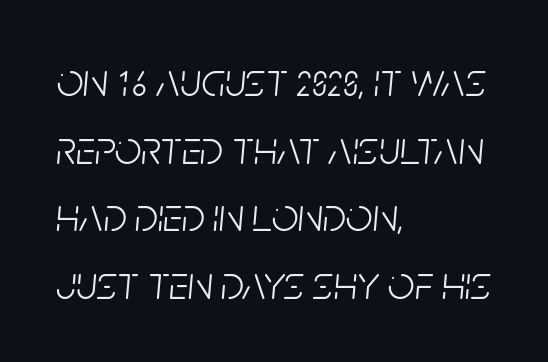
Note the varied advance widths — an 'i' is clearly narrower than an 'm'. Visually the block forms a straight wall on the left and a jagged coastline on the right. This is not heavy type; no bold has been used. The glyphs look as if they've been sheared to an angle.
